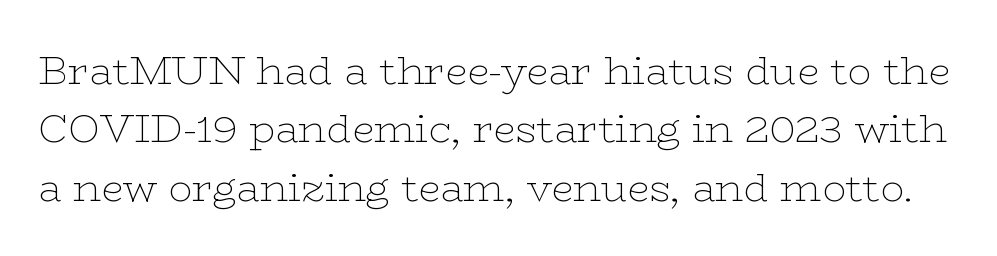
{"serif": "yes", "italic": "no", "bold": "no", "weight": "thin", "width": "wide", "stroke_contrast": "low", "x_height": "medium", "monospaced": "no", "underline": "no", "line_spacing": "normal", "line_spacing_ratio": 1.46, "letter_spacing": "normal", "letter_spacing_em": 0.0, "glyph_px": 40}
